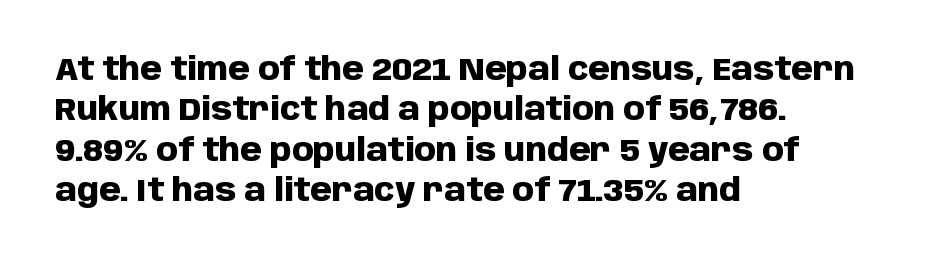
Q: Is the text bold? A: Yes.
Q: Is the text italic (slanted)? A: No, it is upright.
Q: Is the typeface a serif or a sans-serif typeface? A: Sans-serif.
Q: Is the text underlined? A: No.
Q: How is the paragraph aligned? A: Left-aligned.
Q: Is the spacing between letters normal or unusually wide? A: Normal.
Q: Is the spacing between lines tight, normal or loose? A: Normal.
Q: Width (condensed, normal, or wide)? A: Normal.
Q: Stroke contrast? A: Low.
Q: x-height? A: Large.
Q: Monospaced? A: No.
